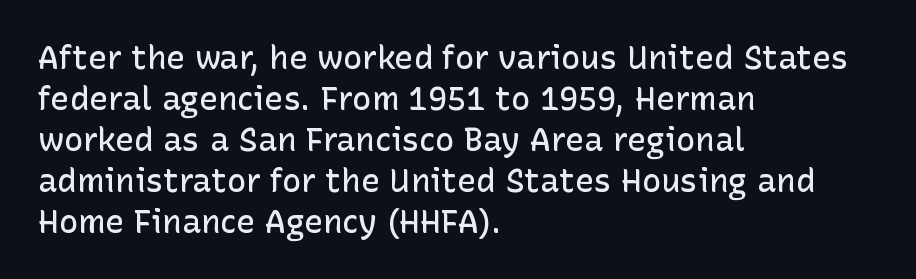
The compositor pushed each line to the left boundary. This is sans-serif lettering, the kind often seen on screens and signage. Caption: semibold face, moderately heavy strokes. The gaps between neighbouring characters are ordinary and unremarkable.
